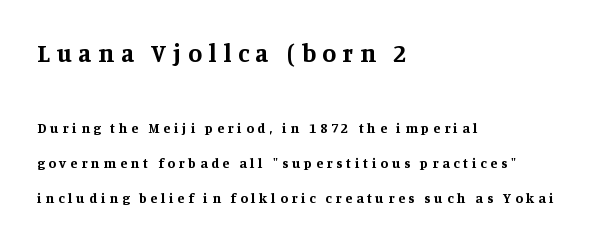
{"italic": "no", "bold": "yes", "underline": "no", "align": "left", "line_spacing": "loose", "line_spacing_ratio": 2.49, "letter_spacing": "wide", "letter_spacing_em": 0.27, "larger_block": "first", "size_ratio": 1.79, "glyph_px": 25}
